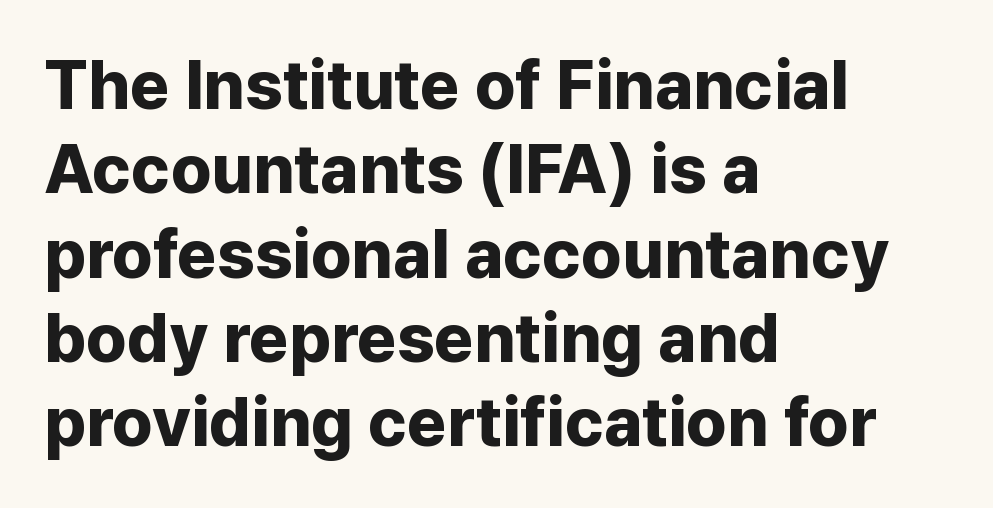
{"serif": "no", "italic": "no", "bold": "yes", "weight": "bold", "width": "normal", "stroke_contrast": "low", "x_height": "medium", "monospaced": "no", "underline": "no", "align": "left", "line_spacing_ratio": 1.24, "letter_spacing": "normal", "letter_spacing_em": 0.0, "glyph_px": 68}
